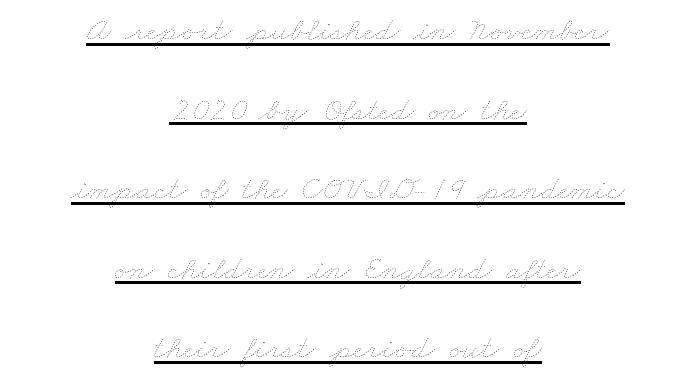
The image shows 34 px thin, wide type; set centered, loose line spacing (2.34x), normal letter spacing, underlined; low stroke contrast and a small x-height.
